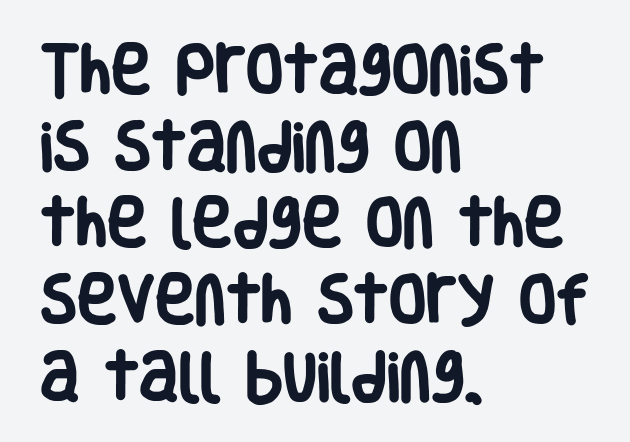
The image shows 54 px heavy, condensed sans-serif type, upright; set left-aligned, normal line spacing (1.42x), normal letter spacing, not underlined; low stroke contrast and a large x-height.
